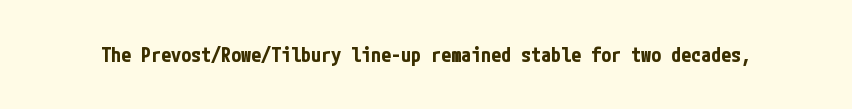
{"italic": "no", "bold": "yes", "underline": "no", "letter_spacing": "normal", "letter_spacing_em": 0.0, "glyph_px": 20}
